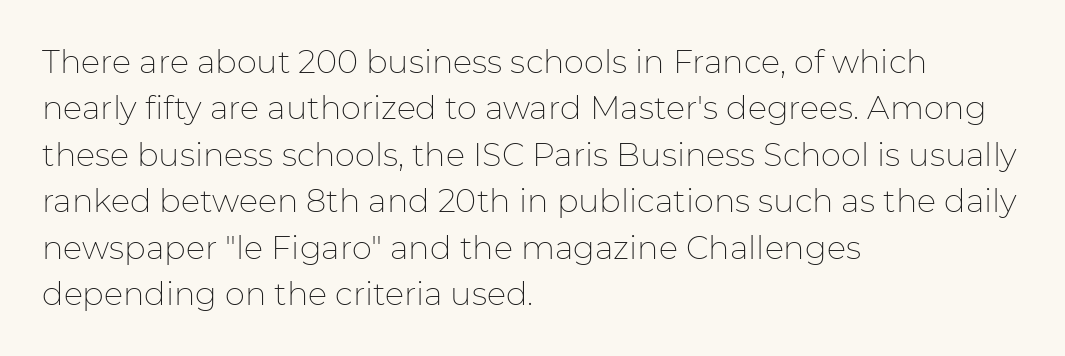
Q: Is the text bold? A: No.
Q: Is the text italic (slanted)? A: No, it is upright.
Q: Is the typeface a serif or a sans-serif typeface? A: Sans-serif.
Q: Is the text underlined? A: No.
Q: How is the paragraph aligned? A: Left-aligned.
Q: Is the spacing between letters normal or unusually wide? A: Normal.
Q: Is the spacing between lines tight, normal or loose? A: Normal.
Q: Width (condensed, normal, or wide)? A: Normal.
Q: Stroke contrast? A: Low.
Q: x-height? A: Medium.
Q: Monospaced? A: No.
